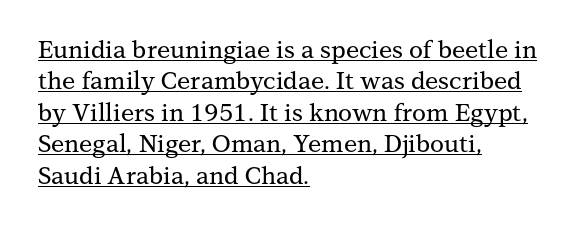
The image shows 24 px text type, upright; set left-aligned, normal line spacing (1.31x), normal letter spacing, underlined.
